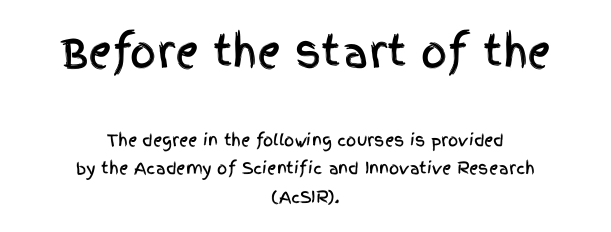
Q: Is the text italic (slanted)? A: No, it is upright.
Q: Is the typeface a serif or a sans-serif typeface? A: Sans-serif.
Q: Is the text underlined? A: No.
Q: How is the paragraph aligned? A: Centered.
Q: Is the spacing between letters normal or unusually wide? A: Normal.
Q: Which block of text is set in a larger size, the first (top) or the second (bottom)? A: The first (top) one.
Q: Width (condensed, normal, or wide)? A: Condensed.
Q: x-height? A: Large.
Q: Monospaced? A: No.
